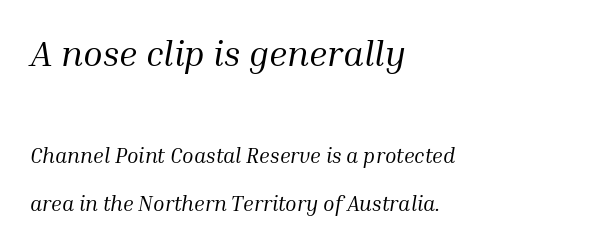
Q: Is the text bold? A: No.
Q: Is the text italic (slanted)? A: Yes, it leans right by about 10 degrees.
Q: Is the typeface a serif or a sans-serif typeface? A: Serif.
Q: Is the text underlined? A: No.
Q: How is the paragraph aligned? A: Left-aligned.
Q: Is the spacing between letters normal or unusually wide? A: Normal.
Q: Is the spacing between lines tight, normal or loose? A: Loose.
Q: Which block of text is set in a larger size, the first (top) or the second (bottom)? A: The first (top) one.
Q: Width (condensed, normal, or wide)? A: Normal.
Q: Stroke contrast? A: Medium.
Q: x-height? A: Medium.
Q: Monospaced? A: No.
